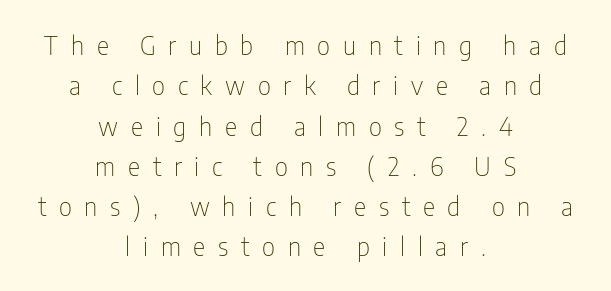
Spacing between characters has been opened up far beyond the box default. Visually the block forms a symmetrical silhouette, jagged on both flanks. This is roman type, the default non-slanted kind. The strokes are not fattened; the text isn't bold. Descender tails drop into unmarked territory.
